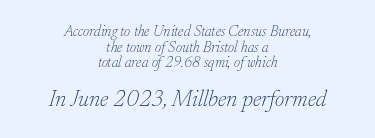
Q: Is the text bold? A: No.
Q: Is the text italic (slanted)? A: Yes, it leans right by about 17 degrees.
Q: Is the text underlined? A: No.
Q: How is the paragraph aligned? A: Centered.
Q: Is the spacing between letters normal or unusually wide? A: Normal.
Q: Is the spacing between lines tight, normal or loose? A: Tight.
Q: Which block of text is set in a larger size, the first (top) or the second (bottom)? A: The second (bottom) one.
